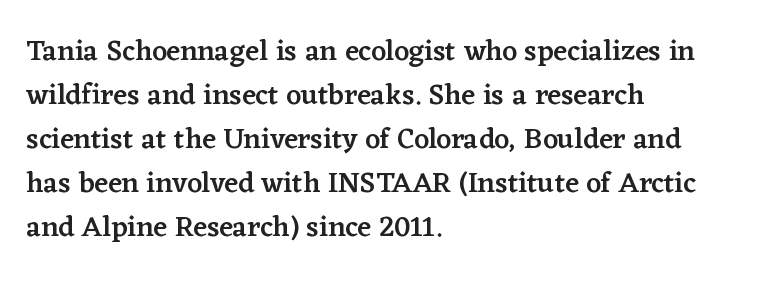
Q: Is the text bold? A: Semi-bold.
Q: Is the text italic (slanted)? A: No, it is upright.
Q: Is the typeface a serif or a sans-serif typeface? A: Serif.
Q: Is the text underlined? A: No.
Q: How is the paragraph aligned? A: Left-aligned.
Q: Is the spacing between letters normal or unusually wide? A: Normal.
Q: Is the spacing between lines tight, normal or loose? A: Normal.
Q: Width (condensed, normal, or wide)? A: Normal.
Q: Stroke contrast? A: Low.
Q: x-height? A: Medium.
Q: Monospaced? A: No.
